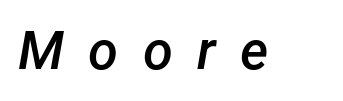
Q: Is the text bold? A: Semi-bold.
Q: Is the text italic (slanted)? A: Yes, it leans right by about 12 degrees.
Q: Is the text underlined? A: No.
Q: Is the spacing between letters normal or unusually wide? A: Unusually wide.
Q: Width (condensed, normal, or wide)? A: Normal.
Q: Stroke contrast? A: Low.
Q: x-height? A: Medium.
Q: Monospaced? A: No.
